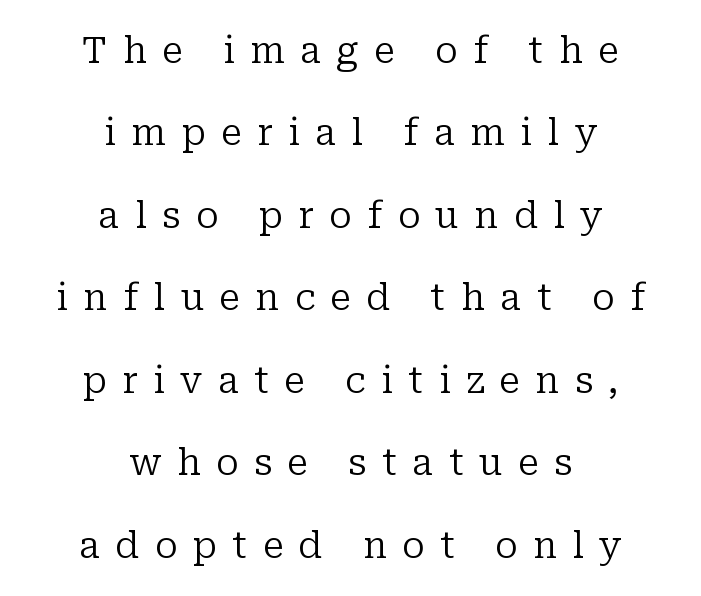
The image shows 36 px regular-weight serif type, upright; set centered, loose line spacing (2.29x), unusually wide letter spacing (+0.43 em), not underlined; low stroke contrast and a medium x-height.
